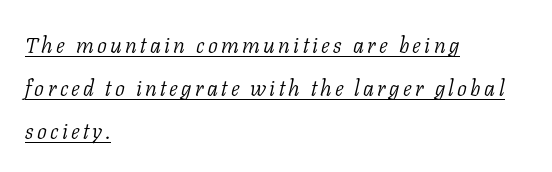
Q: Is the text bold? A: No.
Q: Is the text italic (slanted)? A: Yes, it leans right by about 11 degrees.
Q: Is the text underlined? A: Yes.
Q: How is the paragraph aligned? A: Left-aligned.
Q: Is the spacing between lines tight, normal or loose? A: Loose.
